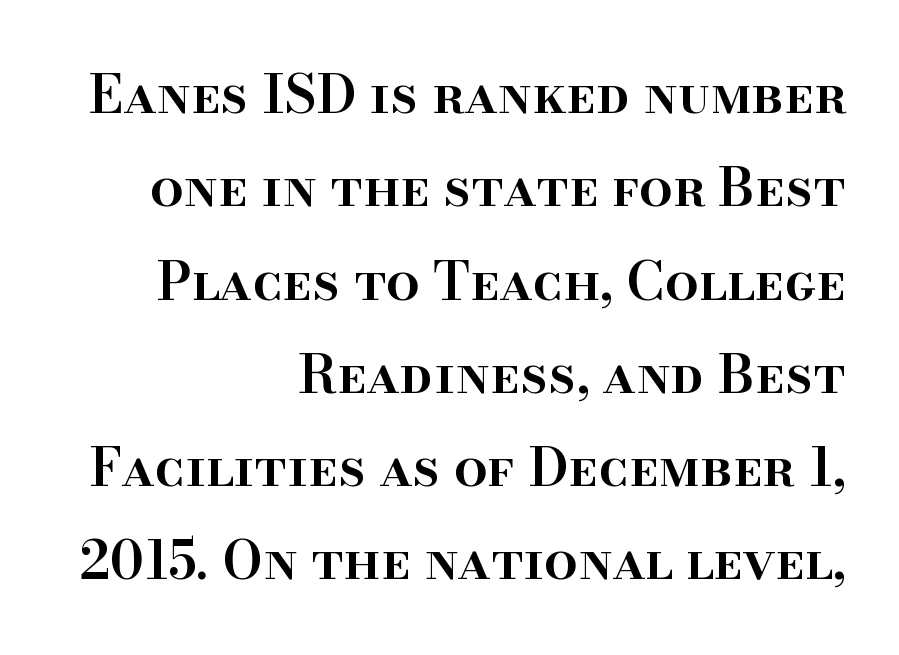
Q: Is the text bold? A: Semi-bold.
Q: Is the text italic (slanted)? A: No, it is upright.
Q: Is the typeface a serif or a sans-serif typeface? A: Serif.
Q: Is the text underlined? A: No.
Q: How is the paragraph aligned? A: Right-aligned.
Q: Is the spacing between letters normal or unusually wide? A: Normal.
Q: Width (condensed, normal, or wide)? A: Normal.
Q: Stroke contrast? A: High.
Q: x-height? A: Small.
Q: Monospaced? A: No.
